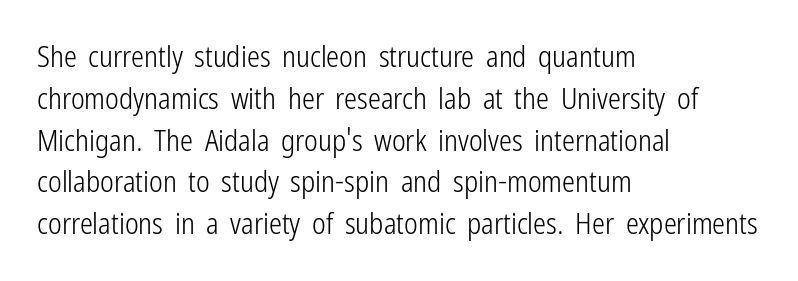
The image shows 29 px light, condensed sans-serif type, upright; set left-aligned, normal line spacing (1.44x), normal letter spacing, not underlined; low stroke contrast and a medium x-height.
